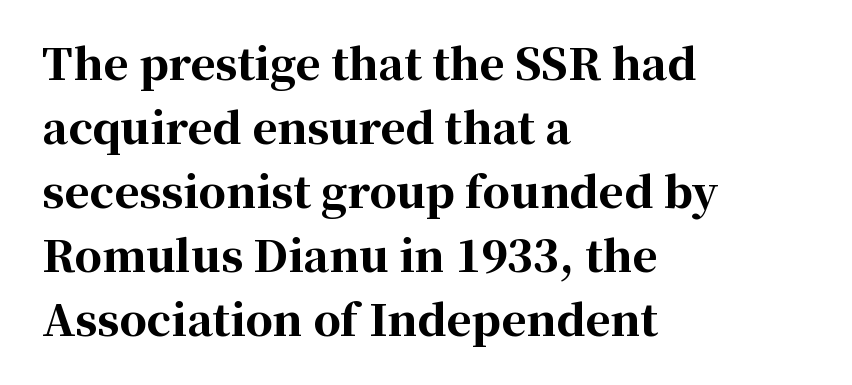
Tall strokes in this sample are plumb rather than angled. Does the type have serifs? Yes, each stem ends in a small foot. Here the glyphs are tracked normally, forming tight word shapes. These lines are set flush left with a ragged right edge. Descenders hang freely into open space.
